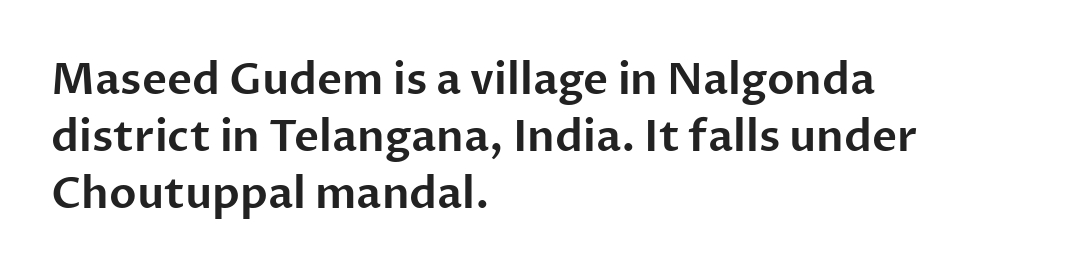
The image shows 43 px sans-serif type, upright; set left-aligned, normal line spacing (1.33x), normal letter spacing, not underlined; low stroke contrast and a medium x-height.
